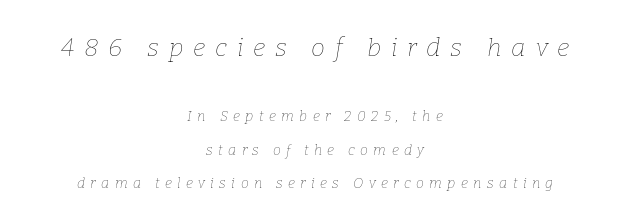
Substantial extra tracking has been applied to these lines. Compared with a flush-left layout, this one balances lines on the center instead. The zone under the glyphs is completely vacant. This layout puts the oversized block above and the modest block below. Successive baselines arrive slowly, with a big drop between each.
